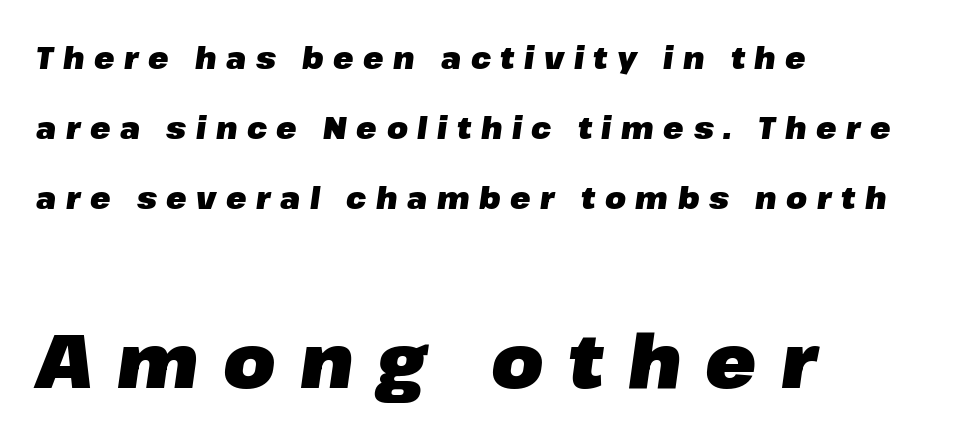
The image shows 75 px heavy type, italic (leaning right); set left-aligned, loose line spacing (2.34x), unusually wide letter spacing (+0.32 em), not underlined; the second (bottom) block is 2.5x larger; low stroke contrast and a medium x-height.
